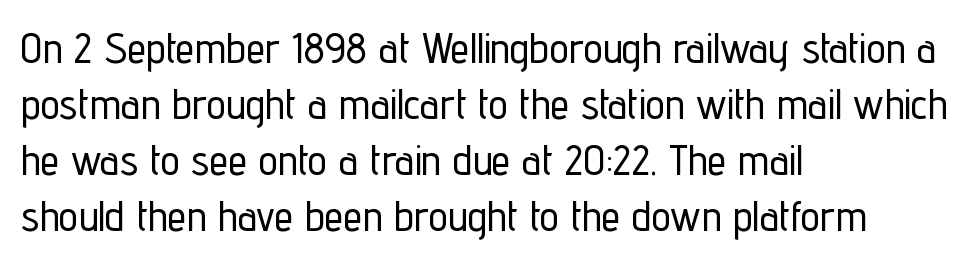
The image shows 43 px condensed sans-serif type, upright; set left-aligned, normal line spacing (1.3x), normal letter spacing, not underlined; low stroke contrast and a medium x-height.
